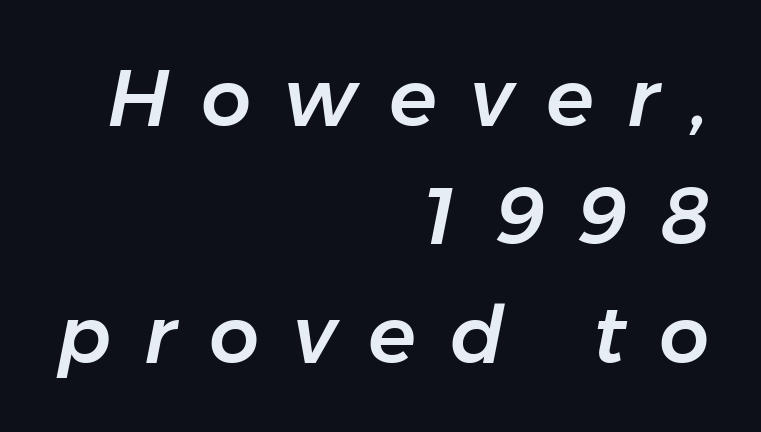
Q: Is the text italic (slanted)? A: Yes, it leans right by about 11 degrees.
Q: Is the text underlined? A: No.
Q: How is the paragraph aligned? A: Right-aligned.
Q: Is the spacing between letters normal or unusually wide? A: Unusually wide.
Q: Is the spacing between lines tight, normal or loose? A: Normal.
Q: Width (condensed, normal, or wide)? A: Normal.
Q: Stroke contrast? A: Low.
Q: x-height? A: Medium.
Q: Monospaced? A: No.
